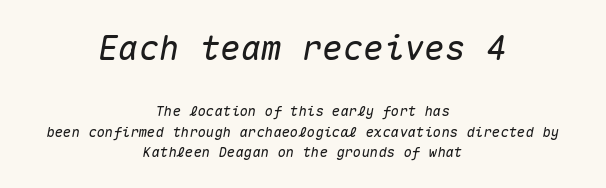
Q: Is the text italic (slanted)? A: Yes, it leans right by about 10 degrees.
Q: Is the text underlined? A: No.
Q: How is the paragraph aligned? A: Centered.
Q: Is the spacing between letters normal or unusually wide? A: Normal.
Q: Is the spacing between lines tight, normal or loose? A: Normal.
Q: Which block of text is set in a larger size, the first (top) or the second (bottom)? A: The first (top) one.
Q: Width (condensed, normal, or wide)? A: Normal.
Q: Stroke contrast? A: Medium.
Q: x-height? A: Medium.
Q: Monospaced? A: Yes.
